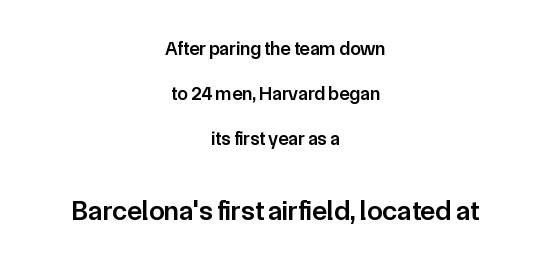
The image shows 28 px semibold sans-serif type, upright; set centered, loose line spacing (2.36x), normal letter spacing, not underlined; the second (bottom) block is 1.47x larger; low stroke contrast and a medium x-height.
